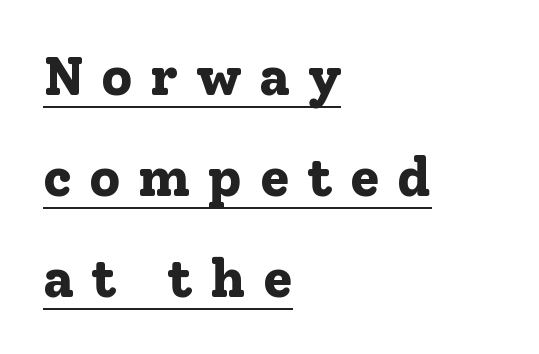
Q: Is the text bold? A: Yes.
Q: Is the text italic (slanted)? A: No, it is upright.
Q: Is the typeface a serif or a sans-serif typeface? A: Serif.
Q: Is the text underlined? A: Yes.
Q: How is the paragraph aligned? A: Left-aligned.
Q: Is the spacing between letters normal or unusually wide? A: Unusually wide.
Q: Width (condensed, normal, or wide)? A: Normal.
Q: Stroke contrast? A: Low.
Q: x-height? A: Medium.
Q: Monospaced? A: No.
